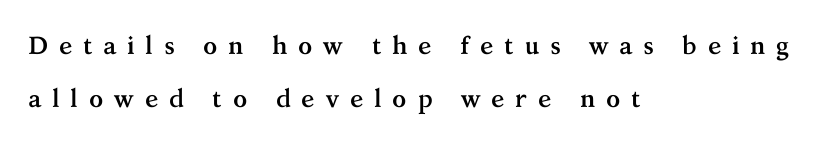
Q: Is the text bold? A: Yes.
Q: Is the text italic (slanted)? A: No, it is upright.
Q: Is the text underlined? A: No.
Q: How is the paragraph aligned? A: Left-aligned.
Q: Is the spacing between letters normal or unusually wide? A: Unusually wide.
Q: Is the spacing between lines tight, normal or loose? A: Loose.
